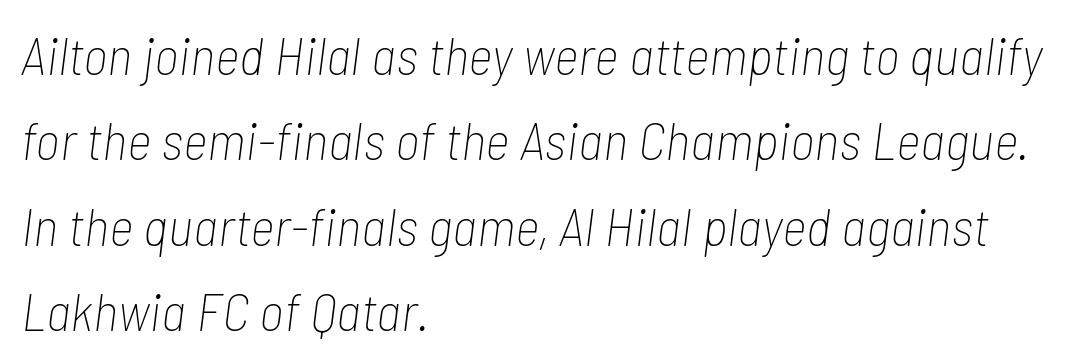
Yep, that's italic — everything's leaning. Beneath every word, the page is bare. Note the varied advance widths — an 'i' is clearly narrower than an 'm'. Every row of glyphs begins at an identical x-position on the left.
